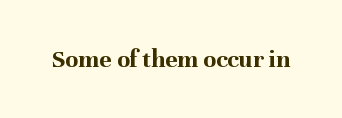
The image shows 26 px bold type, upright; set normal letter spacing, not underlined.
